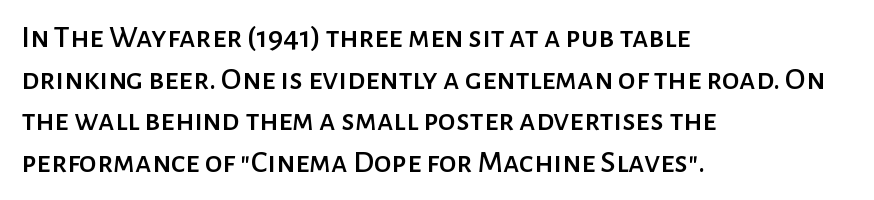
These lines were composed using upright roman letters. The horizontal fit of the characters is conventional and even. The rows are spaced the way most documents space them. Rule under the text: the space is simply empty. This sample has the flowing, uneven cadence of proportional lettering.
